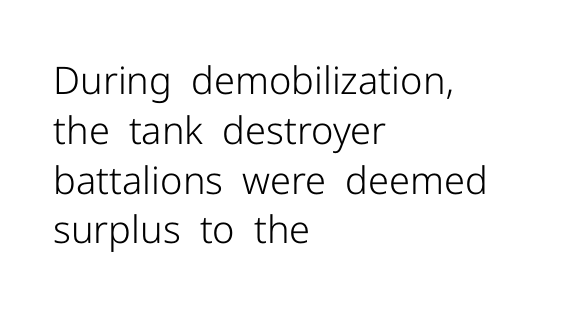
Q: Is the text bold? A: No.
Q: Is the text italic (slanted)? A: No, it is upright.
Q: Is the typeface a serif or a sans-serif typeface? A: Sans-serif.
Q: Is the text underlined? A: No.
Q: How is the paragraph aligned? A: Left-aligned.
Q: Is the spacing between letters normal or unusually wide? A: Normal.
Q: Is the spacing between lines tight, normal or loose? A: Normal.
Q: Width (condensed, normal, or wide)? A: Normal.
Q: Stroke contrast? A: Low.
Q: x-height? A: Medium.
Q: Monospaced? A: No.
